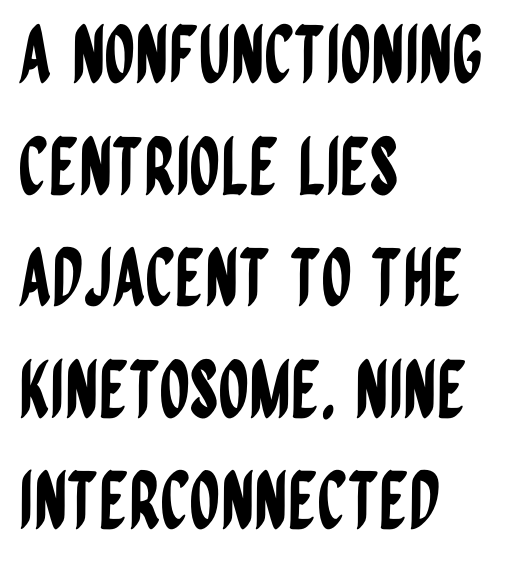
{"serif": "no", "italic": "no", "width": "condensed", "stroke_contrast": "low", "x_height": "large", "monospaced": "no", "underline": "no", "align": "left", "line_spacing": "normal", "line_spacing_ratio": 1.43, "letter_spacing": "normal", "letter_spacing_em": 0.0, "glyph_px": 78}
